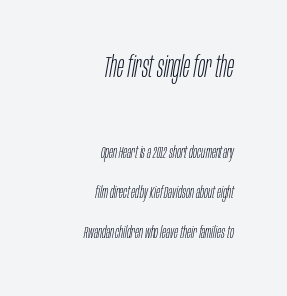
{"italic": "yes", "lean": "right", "slant_degrees": 10, "bold": "no", "weight": "light", "width": "condensed", "stroke_contrast": "low", "x_height": "large", "monospaced": "no", "underline": "no", "align": "right", "line_spacing": "loose", "line_spacing_ratio": 2.34, "letter_spacing": "normal", "letter_spacing_em": 0.0, "larger_block": "first", "size_ratio": 1.71, "glyph_px": 29}
